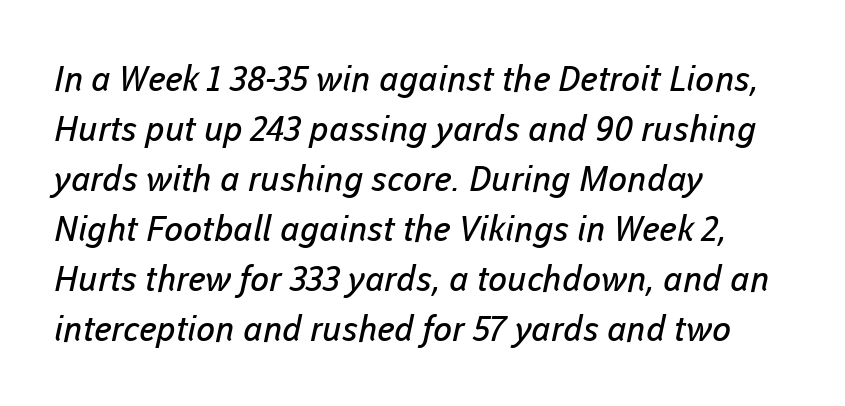
The image shows 35 px regular-weight sans-serif type; set left-aligned, normal line spacing (1.43x), normal letter spacing, not underlined; low stroke contrast and a medium x-height.
